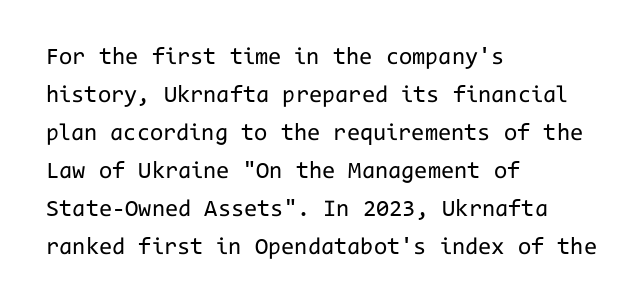
Caption: standard tracking, unaltered. How would I describe the line gaps? Plain and ordinary. Notice how the stems are strictly vertical — no italics here. The typeface has the unassuming heft of standard copy or less. The lines are quadded left.
